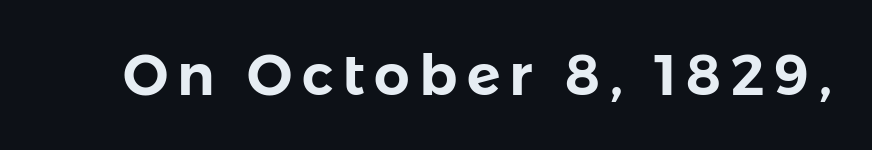
Words float on clear page, feet unadorned. In terms of posture, this sample is upright. Unlike a traditional serif, this face leaves its strokes unadorned. A typesetter would call this proportional, since set widths differ per character.
